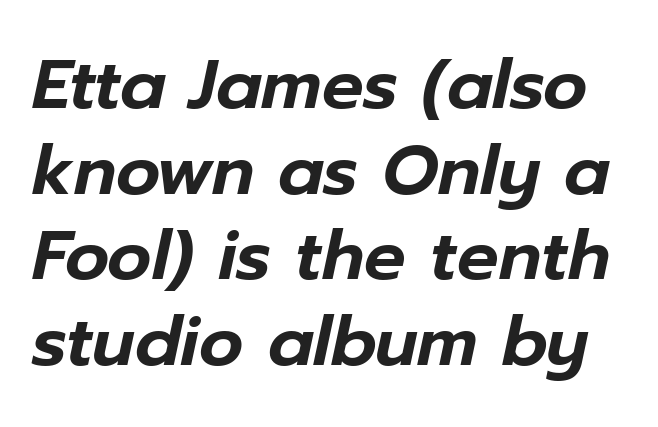
{"italic": "yes", "lean": "right", "slant_degrees": 12, "width": "normal", "stroke_contrast": "low", "x_height": "medium", "monospaced": "no", "underline": "no", "line_spacing_ratio": 1.24, "letter_spacing": "normal", "letter_spacing_em": 0.0, "glyph_px": 69}
